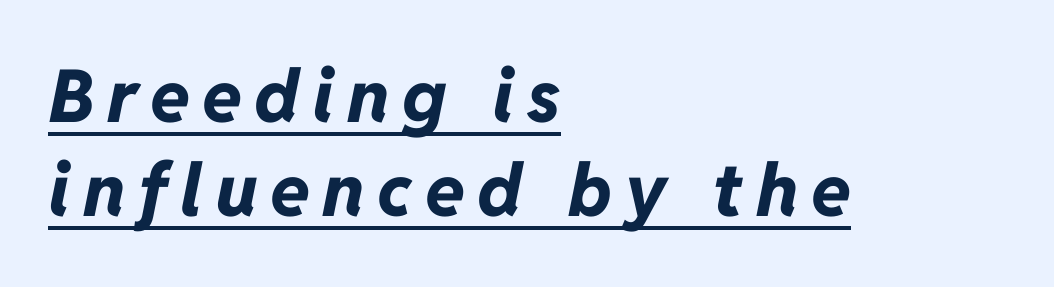
Set as a true bold cut, around the 700 mark. Would a proofreader flag this as italicized? Yes. Compared with undecorated copy, this sample adds a rule below the words. Summary of vertical rhythm: regular, with standard interline spacing. Note the varied advance widths — an 'i' is clearly narrower than an 'm'. A student would call this left alignment; a typographer would say flush left, rag right.
